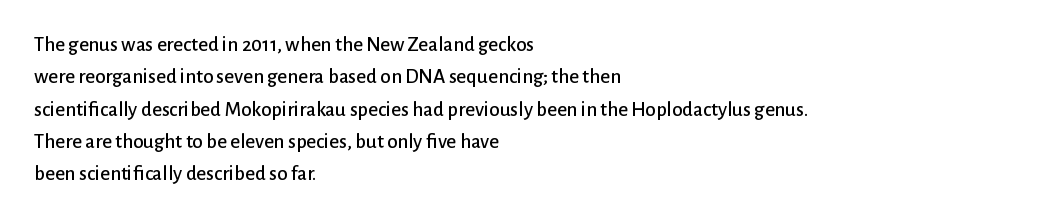
Glyph-to-glyph distance matches everyday printed text. Upright lettering throughout. Notice how descenders clear the ascenders below comfortably — that's standard leading. The strip under each line holds only bare page. Layout note: lines flush left.
